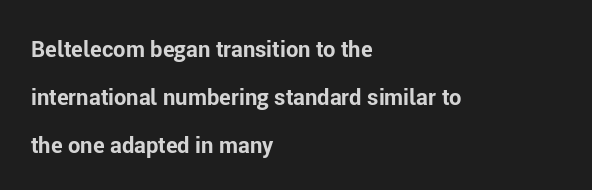
{"italic": "no", "bold": "yes", "underline": "no", "align": "left", "line_spacing": "loose", "line_spacing_ratio": 2.18, "letter_spacing": "normal", "letter_spacing_em": 0.0, "glyph_px": 22}
